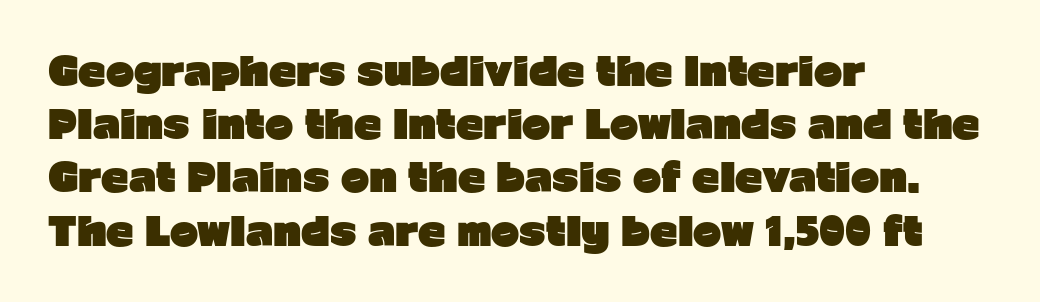
Typographically, this falls in the sans-serif category. Unmarked baselines from the first word to the last. Students, this is bold: see how much ink each stroke carries. The font's upright variant was chosen for this text. This block has exactly the height ordinary leading produces. Line beginnings align vertically; line endings do not.
